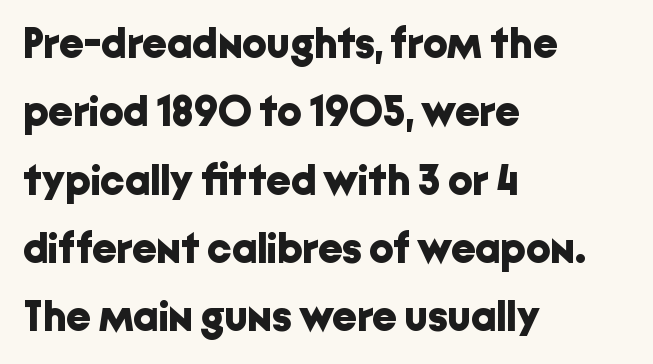
The image shows 43 px bold sans-serif type, upright; set left-aligned, normal line spacing (1.59x), normal letter spacing, not underlined; low stroke contrast and a medium x-height.
